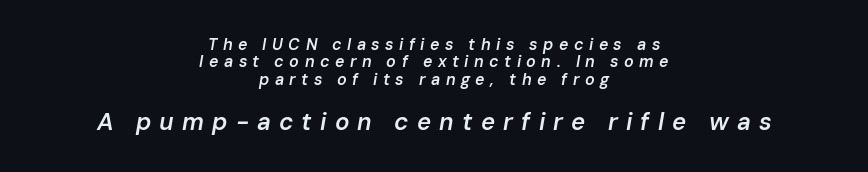
The image shows 24 px text type, italic (leaning right); set centered, tight line spacing (1.09x), unusually wide letter spacing (+0.34 em), not underlined; the second (bottom) block is 1.5x larger.
